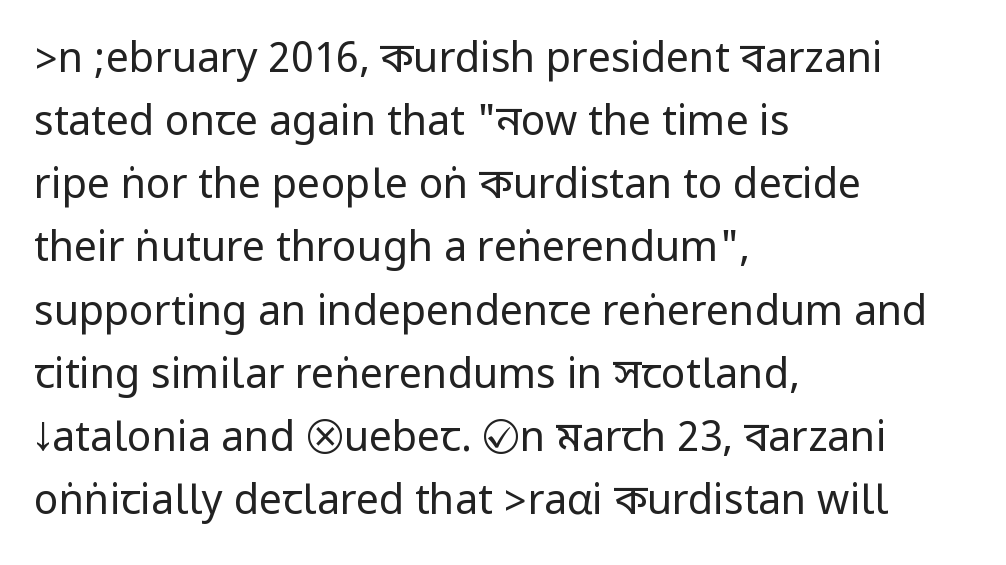
The image shows 41 px regular-weight, condensed sans-serif type, upright; set left-aligned, normal line spacing (1.54x), normal letter spacing, not underlined; low stroke contrast.
